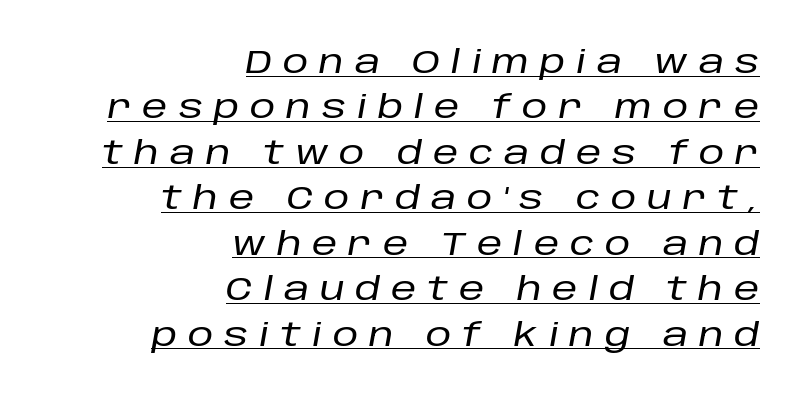
Line endings align vertically; line beginnings do not. Looks like regular typesetting: each glyph gets only the width it needs. Would a proofreader flag this as italicized? Yes. Caption: lettering with a line underneath. Notice how descenders clear the ascenders below comfortably — that's standard leading.
